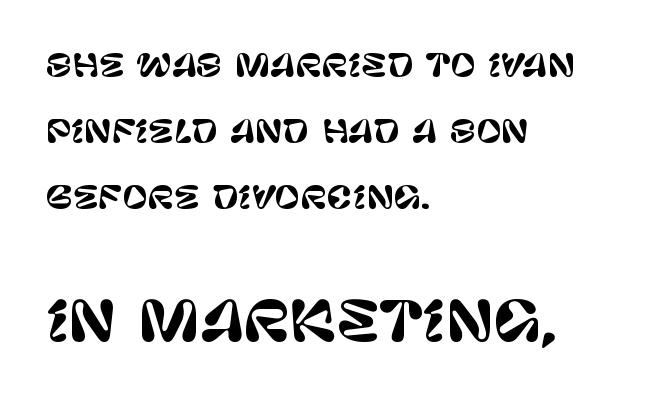
Q: Is the text italic (slanted)? A: Yes.
Q: Is the typeface a serif or a sans-serif typeface? A: Sans-serif.
Q: Is the text underlined? A: No.
Q: How is the paragraph aligned? A: Left-aligned.
Q: Is the spacing between letters normal or unusually wide? A: Normal.
Q: Is the spacing between lines tight, normal or loose? A: Loose.
Q: Which block of text is set in a larger size, the first (top) or the second (bottom)? A: The second (bottom) one.
Q: Width (condensed, normal, or wide)? A: Normal.
Q: Stroke contrast? A: Low.
Q: x-height? A: Large.
Q: Monospaced? A: No.
